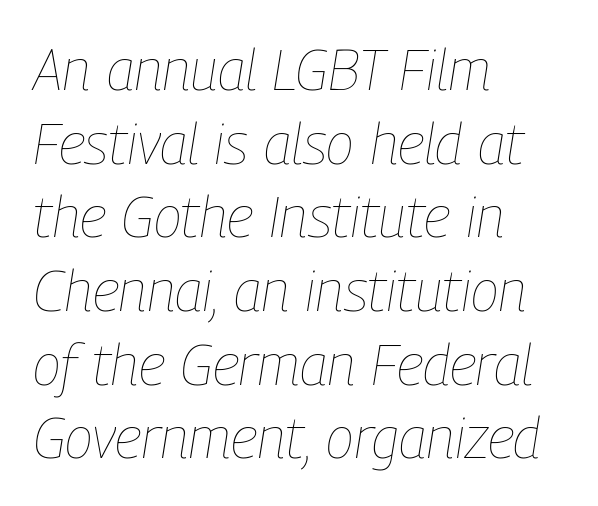
{"italic": "yes", "lean": "right", "slant_degrees": 9, "bold": "no", "weight": "thin", "width": "condensed", "stroke_contrast": "low", "x_height": "medium", "monospaced": "no", "underline": "no", "align": "left", "line_spacing": "normal", "line_spacing_ratio": 1.27, "letter_spacing": "normal", "letter_spacing_em": 0.0, "glyph_px": 58}
